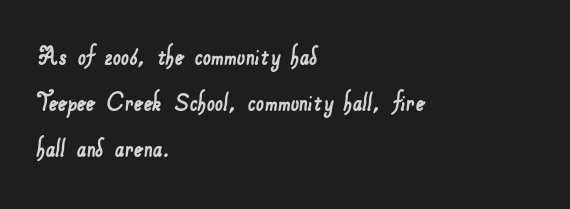
{"serif": "no", "width": "normal", "stroke_contrast": "low", "x_height": "small", "monospaced": "no", "underline": "no", "align": "left", "line_spacing": "normal", "line_spacing_ratio": 1.59, "letter_spacing": "normal", "letter_spacing_em": 0.0, "glyph_px": 29}
